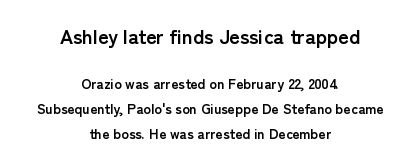
The image shows 20 px bold type, upright; set centered, line spacing 1.8x, normal letter spacing, not underlined; the first (top) block is 1.43x larger.
